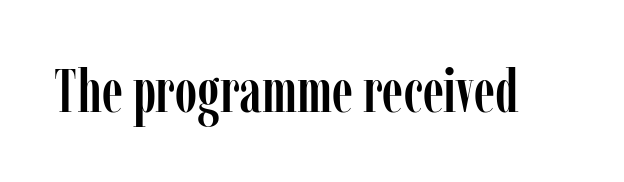
Q: Is the text italic (slanted)? A: No, it is upright.
Q: Is the typeface a serif or a sans-serif typeface? A: Serif.
Q: Is the text underlined? A: No.
Q: Is the spacing between letters normal or unusually wide? A: Normal.
Q: Width (condensed, normal, or wide)? A: Condensed.
Q: Stroke contrast? A: Low.
Q: x-height? A: Medium.
Q: Monospaced? A: No.
